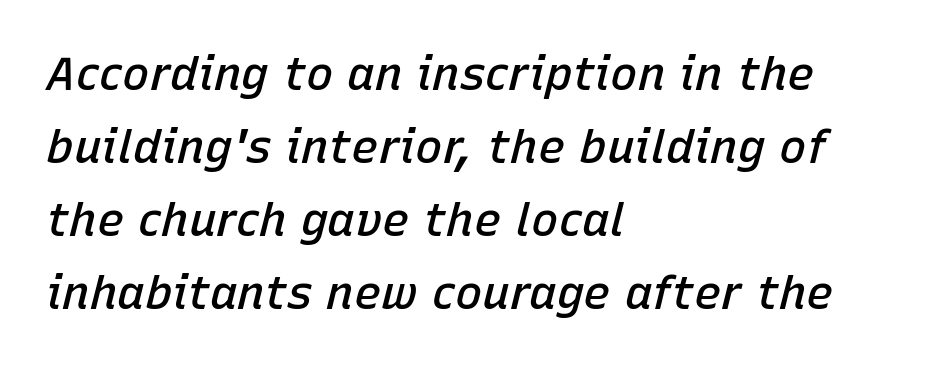
Q: Is the text bold? A: Semi-bold.
Q: Is the text italic (slanted)? A: Yes, it leans right by about 15 degrees.
Q: Is the text underlined? A: No.
Q: How is the paragraph aligned? A: Left-aligned.
Q: Is the spacing between letters normal or unusually wide? A: Normal.
Q: Is the spacing between lines tight, normal or loose? A: Normal.
Q: Width (condensed, normal, or wide)? A: Normal.
Q: Stroke contrast? A: Low.
Q: x-height? A: Medium.
Q: Monospaced? A: No.
